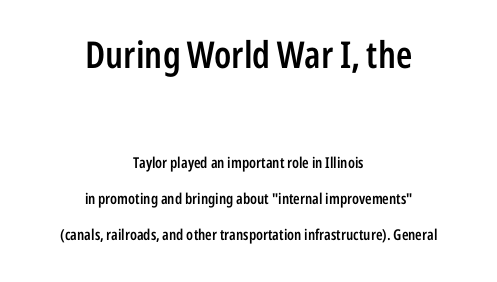
{"serif": "no", "italic": "no", "bold": "semi", "weight": "semibold", "width": "condensed", "stroke_contrast": "low", "x_height": "medium", "monospaced": "no", "underline": "no", "align": "center", "line_spacing": "loose", "line_spacing_ratio": 2.43, "letter_spacing": "normal", "letter_spacing_em": 0.0, "larger_block": "first", "size_ratio": 2.47, "glyph_px": 37}
